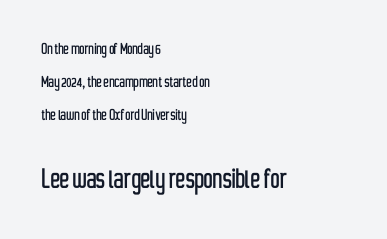
The image shows 32 px condensed sans-serif type, upright; set left-aligned, line spacing 1.82x, normal letter spacing, not underlined; the second (bottom) block is 1.78x larger; low stroke contrast and a medium x-height.
